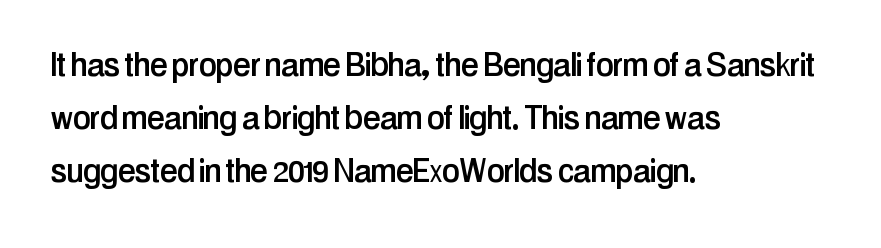
Q: Is the text italic (slanted)? A: No, it is upright.
Q: Is the typeface a serif or a sans-serif typeface? A: Sans-serif.
Q: Is the text underlined? A: No.
Q: How is the paragraph aligned? A: Left-aligned.
Q: Is the spacing between letters normal or unusually wide? A: Normal.
Q: Is the spacing between lines tight, normal or loose? A: Normal.
Q: Width (condensed, normal, or wide)? A: Condensed.
Q: Stroke contrast? A: Low.
Q: x-height? A: Medium.
Q: Monospaced? A: No.
